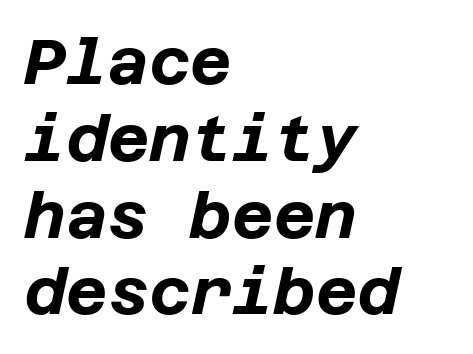
The image shows 64 px bold type, italic (leaning right); set left-aligned, line spacing 1.2x, normal letter spacing, not underlined; low stroke contrast and a large x-height.
